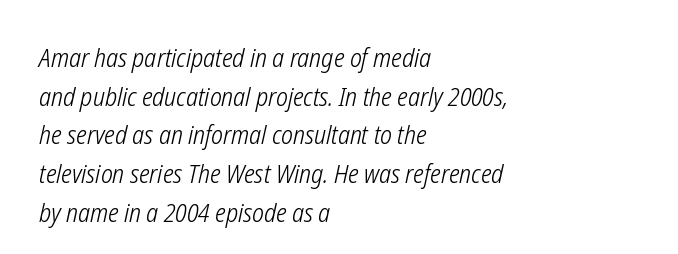
Q: Is the text bold? A: No.
Q: Is the text italic (slanted)? A: Yes, it leans right by about 12 degrees.
Q: Is the text underlined? A: No.
Q: How is the paragraph aligned? A: Left-aligned.
Q: Is the spacing between letters normal or unusually wide? A: Normal.
Q: Is the spacing between lines tight, normal or loose? A: Normal.
